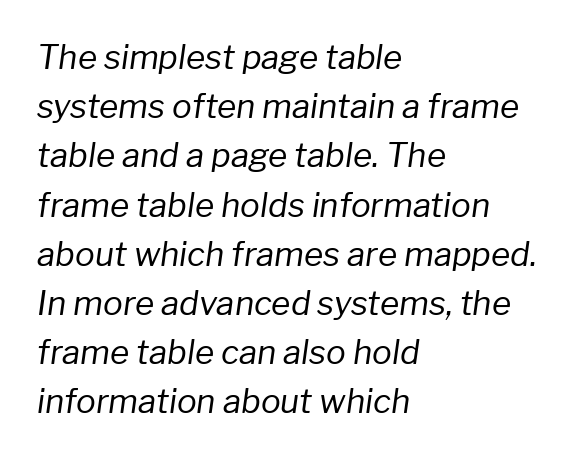
{"italic": "yes", "lean": "right", "slant_degrees": 8, "bold": "no", "weight": "regular", "width": "normal", "stroke_contrast": "low", "x_height": "medium", "monospaced": "no", "underline": "no", "align": "left", "line_spacing": "normal", "line_spacing_ratio": 1.49, "letter_spacing": "normal", "letter_spacing_em": 0.0, "glyph_px": 33}
